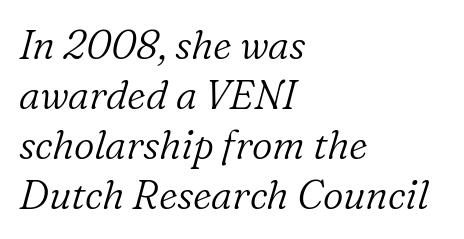
Q: Is the text bold? A: No.
Q: Is the text italic (slanted)? A: Yes, it leans right by about 16 degrees.
Q: Is the typeface a serif or a sans-serif typeface? A: Serif.
Q: Is the text underlined? A: No.
Q: How is the paragraph aligned? A: Left-aligned.
Q: Is the spacing between letters normal or unusually wide? A: Normal.
Q: Is the spacing between lines tight, normal or loose? A: Normal.
Q: Width (condensed, normal, or wide)? A: Normal.
Q: Stroke contrast? A: Low.
Q: x-height? A: Medium.
Q: Monospaced? A: No.
